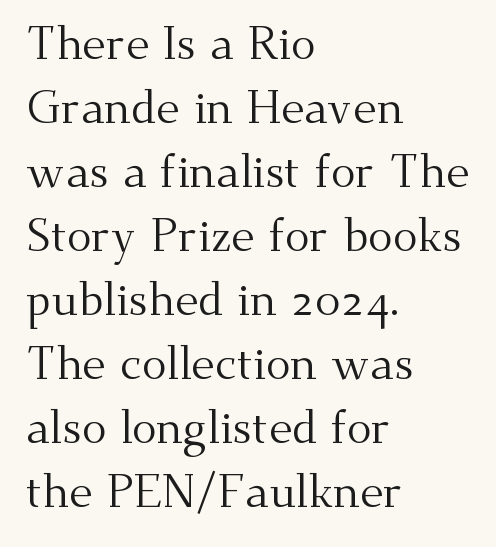
Examine the stroke ends and you'll spot serifs. Heaviness? Minimal to ordinary, like unemphasized prose. These lines sit exactly where default settings would place them. If you drew a line through each stem, it would be perfectly vertical. Notice how the passage keeps a crisp vertical edge on the left only.
